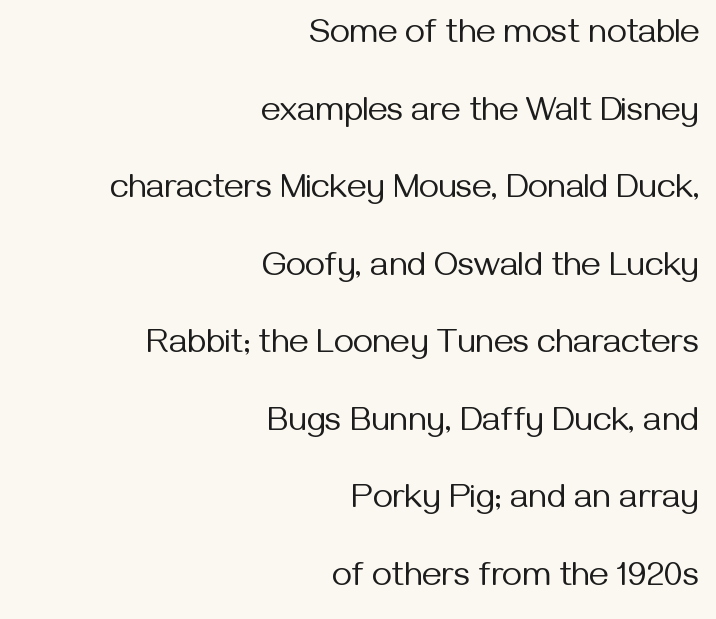
The image shows 34 px regular-weight sans-serif type, upright; set right-aligned, loose line spacing (2.28x), normal letter spacing, not underlined; medium stroke contrast and a medium x-height.
